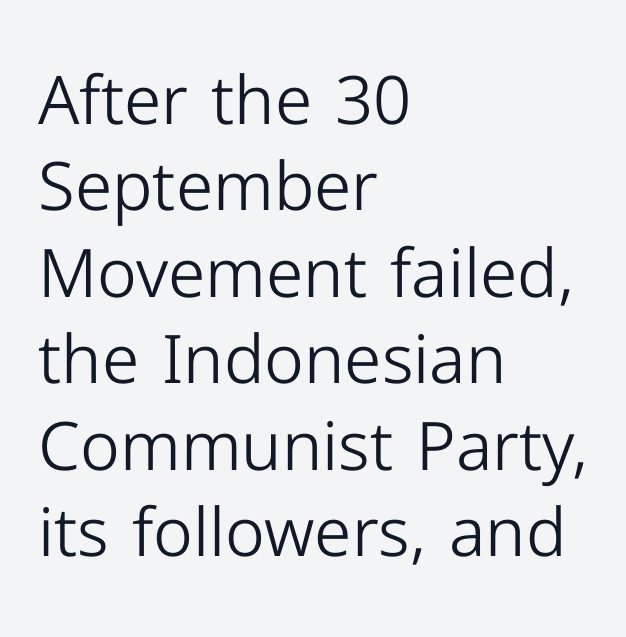
The image shows 67 px light sans-serif type, upright; set left-aligned, normal line spacing (1.29x), normal letter spacing, not underlined; low stroke contrast and a medium x-height.
